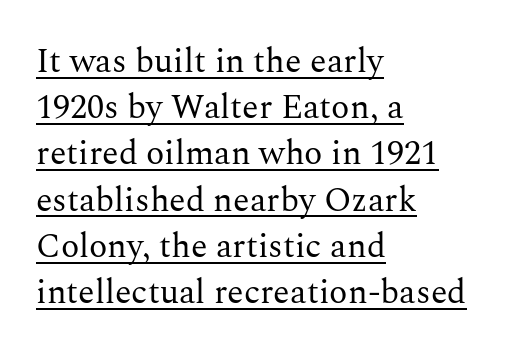
The image shows 34 px regular-weight serif type, upright; set left-aligned, normal line spacing (1.36x), normal letter spacing, underlined; medium stroke contrast and a medium x-height.
